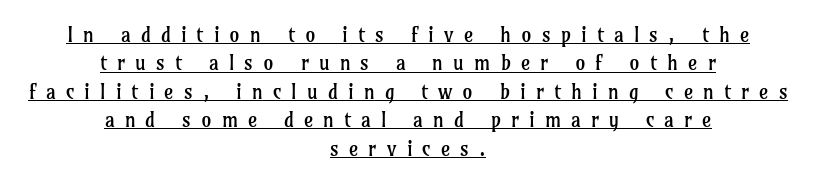
The image shows 20 px text type, upright; set centered, normal line spacing (1.42x), unusually wide letter spacing (+0.5 em), underlined.
